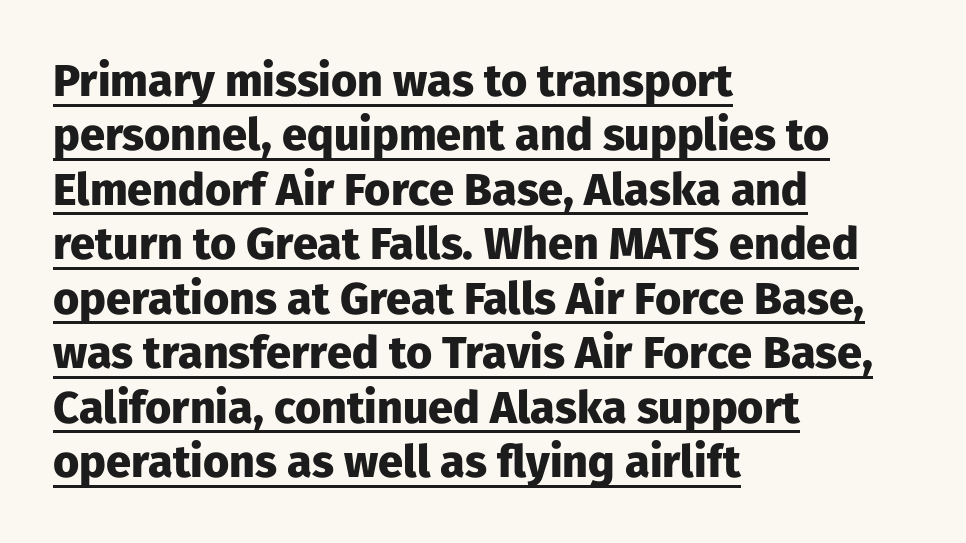
Q: Is the text bold? A: Yes.
Q: Is the text italic (slanted)? A: No, it is upright.
Q: Is the typeface a serif or a sans-serif typeface? A: Sans-serif.
Q: Is the text underlined? A: Yes.
Q: How is the paragraph aligned? A: Left-aligned.
Q: Is the spacing between letters normal or unusually wide? A: Normal.
Q: Width (condensed, normal, or wide)? A: Normal.
Q: Stroke contrast? A: Low.
Q: x-height? A: Medium.
Q: Monospaced? A: No.
